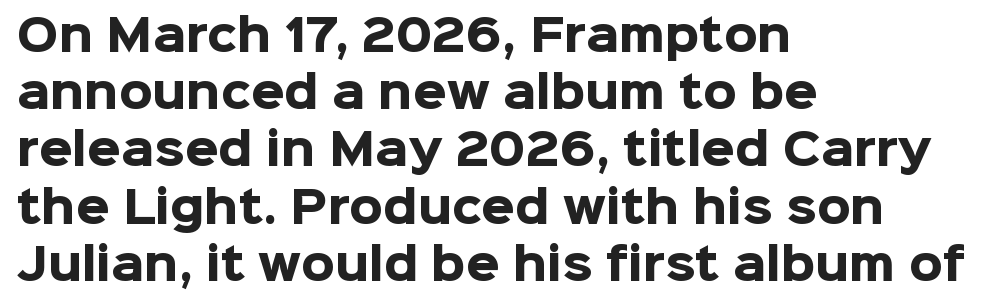
{"serif": "no", "italic": "no", "bold": "yes", "weight": "heavy", "width": "normal", "stroke_contrast": "low", "x_height": "medium", "monospaced": "no", "underline": "no", "align": "left", "line_spacing": "normal", "line_spacing_ratio": 1.33, "letter_spacing": "normal", "letter_spacing_em": 0.0, "glyph_px": 43}
